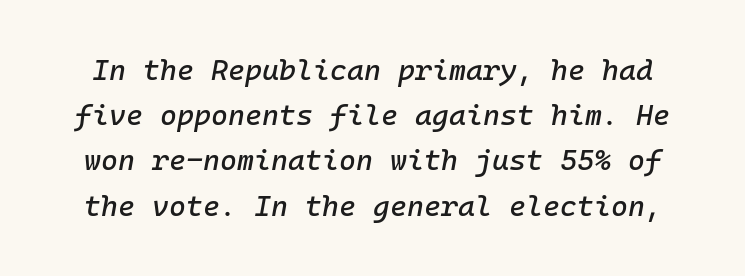
Q: Is the text italic (slanted)? A: Yes, it leans right by about 10 degrees.
Q: Is the text underlined? A: No.
Q: Is the spacing between letters normal or unusually wide? A: Normal.
Q: Is the spacing between lines tight, normal or loose? A: Normal.
Q: Width (condensed, normal, or wide)? A: Normal.
Q: Stroke contrast? A: Low.
Q: x-height? A: Medium.
Q: Monospaced? A: Yes.
